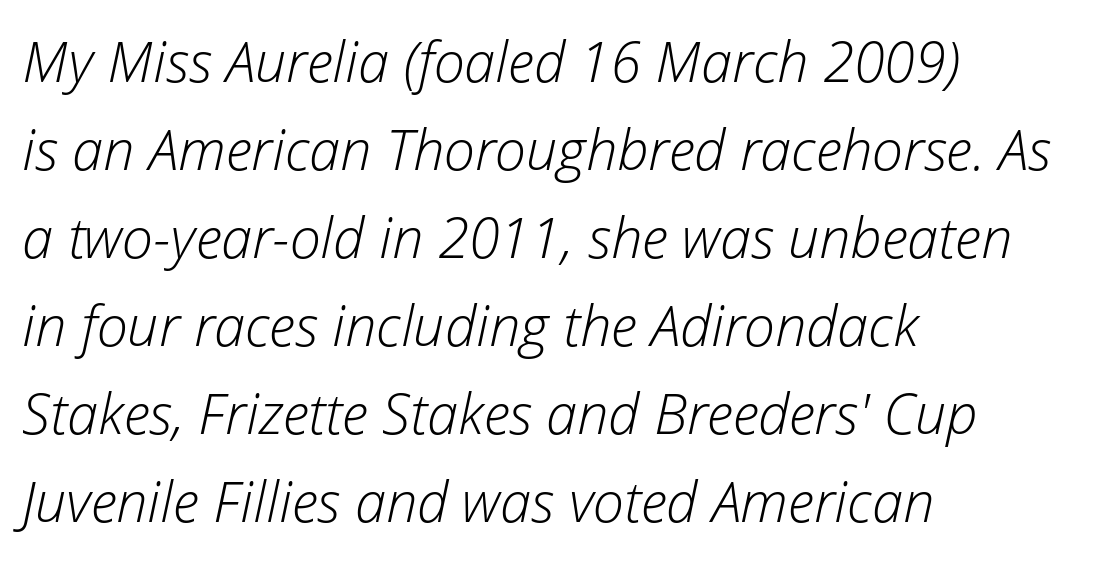
{"italic": "yes", "lean": "right", "slant_degrees": 12, "bold": "no", "weight": "light", "width": "normal", "stroke_contrast": "low", "x_height": "medium", "monospaced": "no", "underline": "no", "align": "left", "line_spacing": "normal", "line_spacing_ratio": 1.57, "letter_spacing": "normal", "letter_spacing_em": 0.0, "glyph_px": 56}
